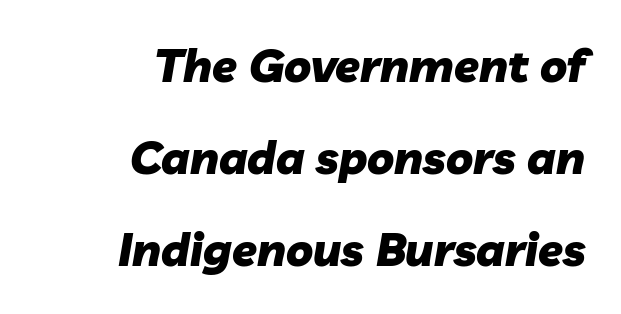
The image shows 45 px heavy type, italic (leaning right); set right-aligned, loose line spacing (2.04x), normal letter spacing, not underlined; low stroke contrast and a medium x-height.
